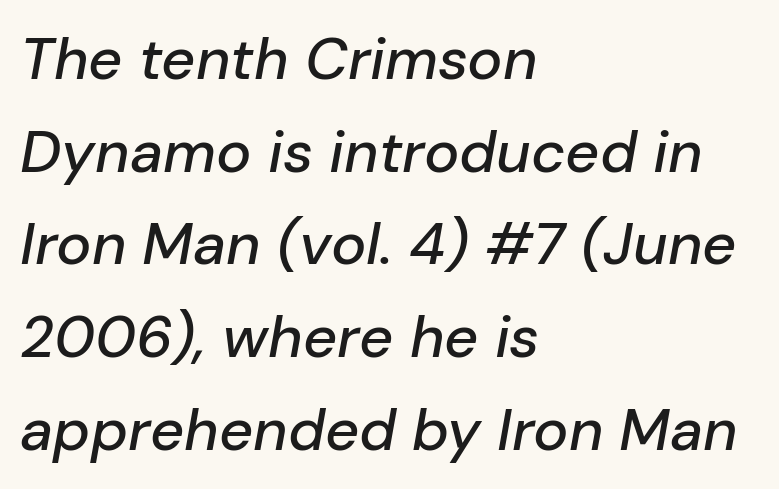
{"italic": "yes", "lean": "right", "slant_degrees": 10, "width": "normal", "stroke_contrast": "low", "x_height": "medium", "monospaced": "no", "underline": "no", "align": "left", "line_spacing": "normal", "line_spacing_ratio": 1.57, "letter_spacing": "normal", "letter_spacing_em": 0.0, "glyph_px": 59}
